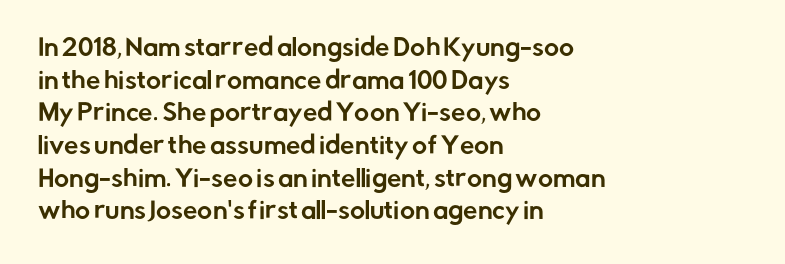
{"italic": "no", "underline": "no", "align": "left", "line_spacing": "normal", "line_spacing_ratio": 1.42, "letter_spacing": "normal", "letter_spacing_em": 0.0, "glyph_px": 23}
